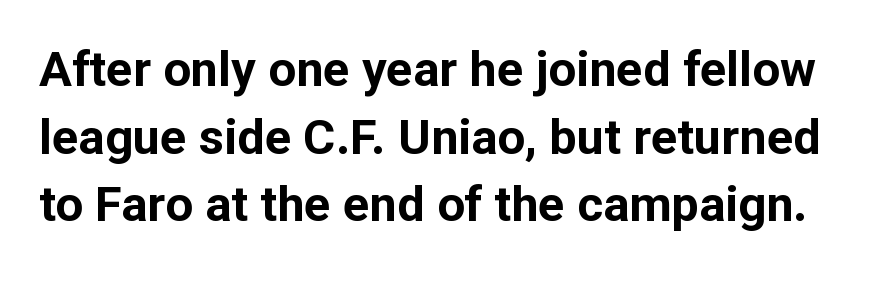
The passage shown has conventional tracking throughout. The typeface chosen for these lines omits serifs. Plenty of ink on the page — the face is bold. Note the varied advance widths — an 'i' is clearly narrower than an 'm'. The zone under the glyphs is completely vacant. The vertical gap from one line to the next is medium.
